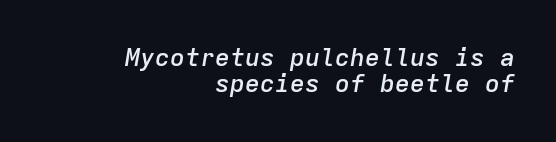
{"italic": "yes", "lean": "right", "slant_degrees": 9, "bold": "semi", "underline": "no", "align": "right", "line_spacing": "tight", "line_spacing_ratio": 1.05, "letter_spacing": "normal", "letter_spacing_em": 0.0, "glyph_px": 25}
